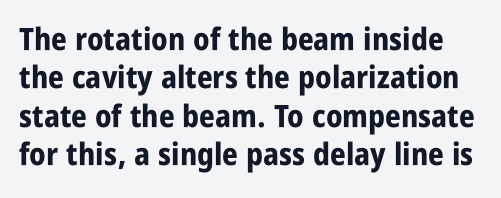
Q: Is the text bold? A: Yes.
Q: Is the text italic (slanted)? A: No, it is upright.
Q: Is the typeface a serif or a sans-serif typeface? A: Sans-serif.
Q: Is the text underlined? A: No.
Q: Is the spacing between letters normal or unusually wide? A: Normal.
Q: Width (condensed, normal, or wide)? A: Condensed.
Q: Stroke contrast? A: Low.
Q: x-height? A: Large.
Q: Monospaced? A: No.
